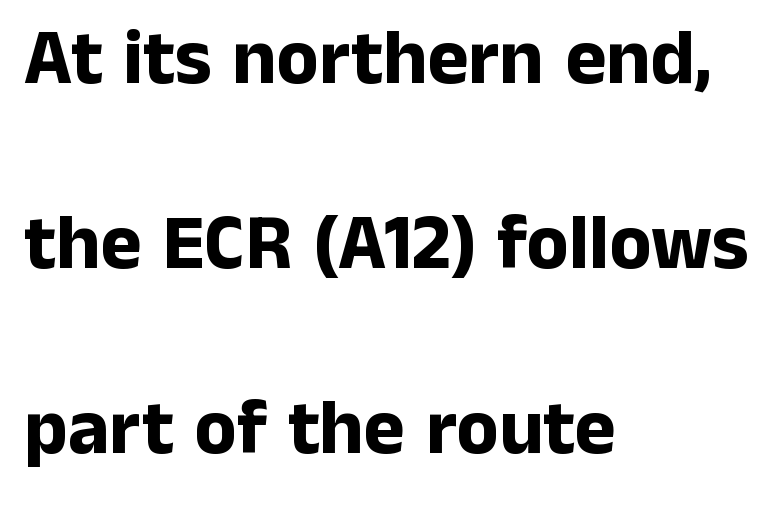
Q: Is the text bold? A: Yes.
Q: Is the text italic (slanted)? A: No, it is upright.
Q: Is the typeface a serif or a sans-serif typeface? A: Sans-serif.
Q: Is the text underlined? A: No.
Q: How is the paragraph aligned? A: Left-aligned.
Q: Is the spacing between letters normal or unusually wide? A: Normal.
Q: Is the spacing between lines tight, normal or loose? A: Loose.
Q: Width (condensed, normal, or wide)? A: Normal.
Q: Stroke contrast? A: Low.
Q: x-height? A: Medium.
Q: Monospaced? A: No.
